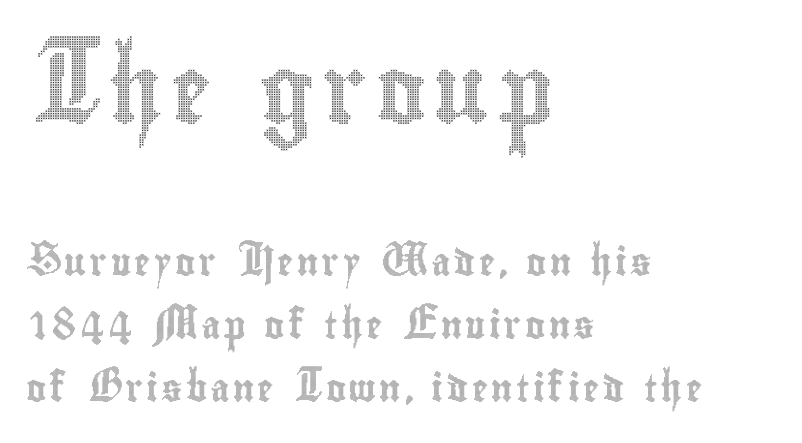
The image shows 67 px condensed type, upright; set left-aligned, loose line spacing (2.33x), not underlined; the first (top) block is 2.48x larger; a small x-height.
